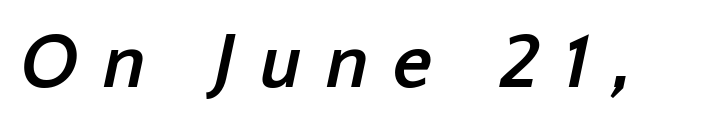
{"serif": "no", "bold": "yes", "weight": "semibold", "width": "normal", "stroke_contrast": "low", "x_height": "medium", "monospaced": "no", "underline": "no", "letter_spacing": "wide", "letter_spacing_em": 0.3, "glyph_px": 79}
